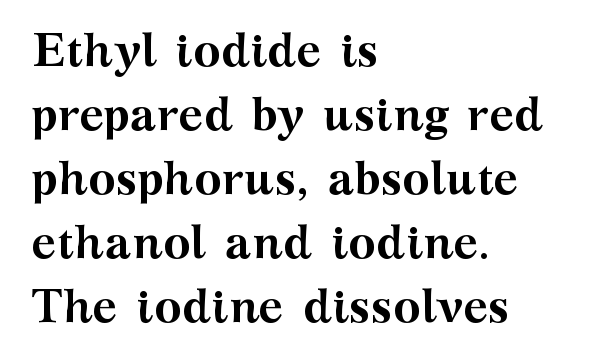
{"serif": "yes", "italic": "no", "bold": "yes", "weight": "semibold", "width": "wide", "stroke_contrast": "medium", "x_height": "medium", "monospaced": "no", "underline": "no", "align": "left", "line_spacing": "normal", "line_spacing_ratio": 1.36, "letter_spacing": "normal", "letter_spacing_em": 0.0, "glyph_px": 47}
